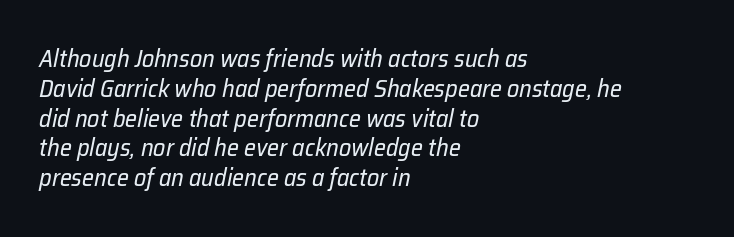
This rendering leaves character spacing at its baseline value. If you drew a ruler down the left edge, every line would touch it. Anything drawn beneath the words? Only blank space. This sample uses an oblique cut, with every glyph tilted off the vertical. The face looks like a standard text weight, possibly lighter.
